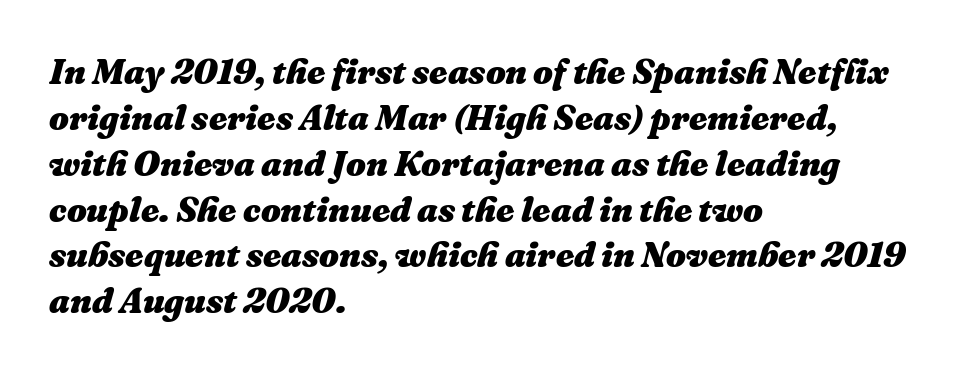
{"italic": "yes", "lean": "right", "slant_degrees": 16, "bold": "yes", "weight": "heavy", "width": "normal", "stroke_contrast": "medium", "x_height": "medium", "monospaced": "no", "underline": "no", "align": "left", "line_spacing": "normal", "line_spacing_ratio": 1.31, "letter_spacing": "normal", "letter_spacing_em": 0.0, "glyph_px": 35}
